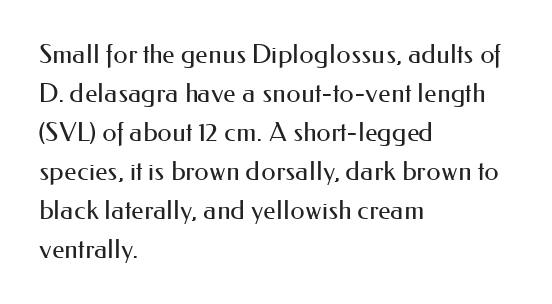
{"italic": "no", "bold": "no", "underline": "no", "align": "left", "line_spacing": "normal", "line_spacing_ratio": 1.5, "letter_spacing": "normal", "letter_spacing_em": 0.0, "glyph_px": 26}
